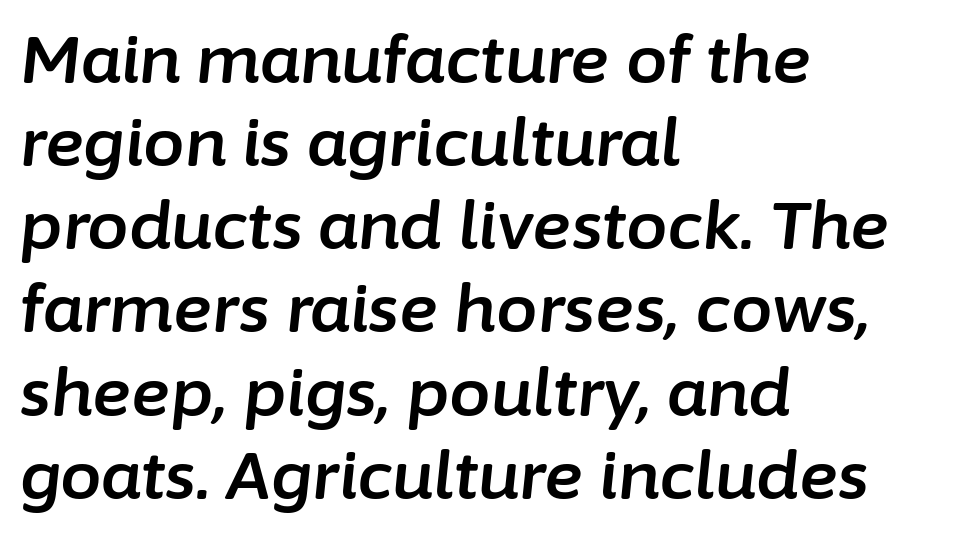
The image shows 66 px text type, italic (leaning right); set left-aligned, normal line spacing (1.26x), normal letter spacing, not underlined; low stroke contrast and a medium x-height.
